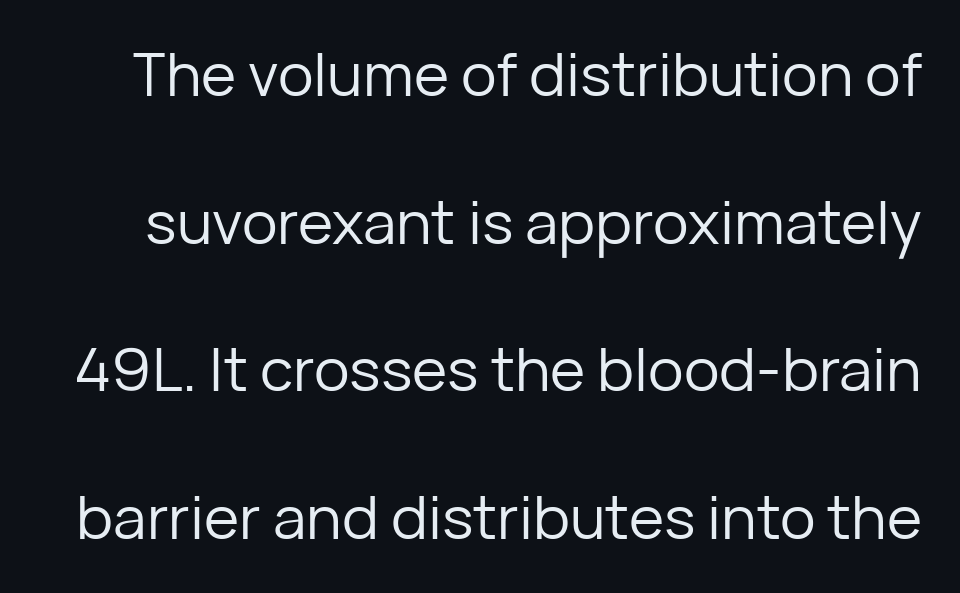
{"serif": "no", "italic": "no", "bold": "no", "weight": "regular", "width": "normal", "stroke_contrast": "low", "x_height": "medium", "monospaced": "no", "underline": "no", "line_spacing": "loose", "line_spacing_ratio": 2.46, "letter_spacing": "normal", "letter_spacing_em": 0.0, "glyph_px": 60}
